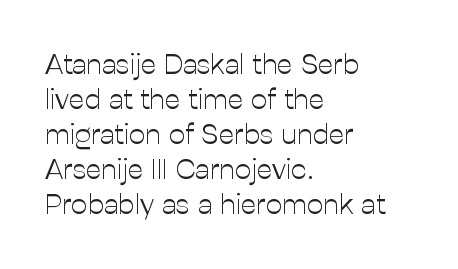
{"serif": "no", "italic": "no", "bold": "no", "weight": "light", "width": "normal", "stroke_contrast": "low", "x_height": "medium", "monospaced": "no", "underline": "no", "align": "left", "line_spacing_ratio": 1.21, "letter_spacing": "normal", "letter_spacing_em": 0.0, "glyph_px": 29}
